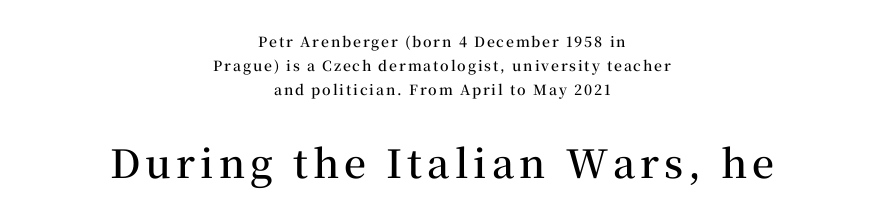
The image shows 39 px semibold serif type, upright; set centered, normal line spacing (1.7x), not underlined; the second (bottom) block is 2.79x larger; medium stroke contrast and a medium x-height.
